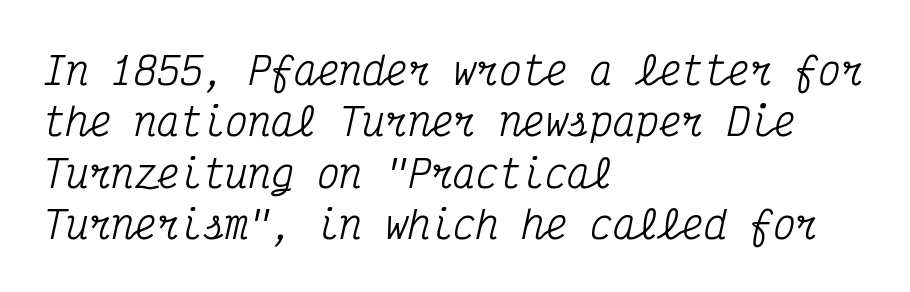
Q: Is the text italic (slanted)? A: Yes, it leans right by about 12 degrees.
Q: Is the typeface a serif or a sans-serif typeface? A: Serif.
Q: Is the text underlined? A: No.
Q: How is the paragraph aligned? A: Left-aligned.
Q: Is the spacing between letters normal or unusually wide? A: Normal.
Q: Is the spacing between lines tight, normal or loose? A: Normal.
Q: Width (condensed, normal, or wide)? A: Condensed.
Q: Stroke contrast? A: Medium.
Q: x-height? A: Medium.
Q: Monospaced? A: Yes.
